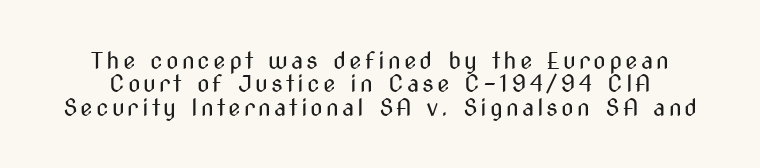
The image shows 23 px text type, upright; set tight line spacing (1.02x), not underlined.
